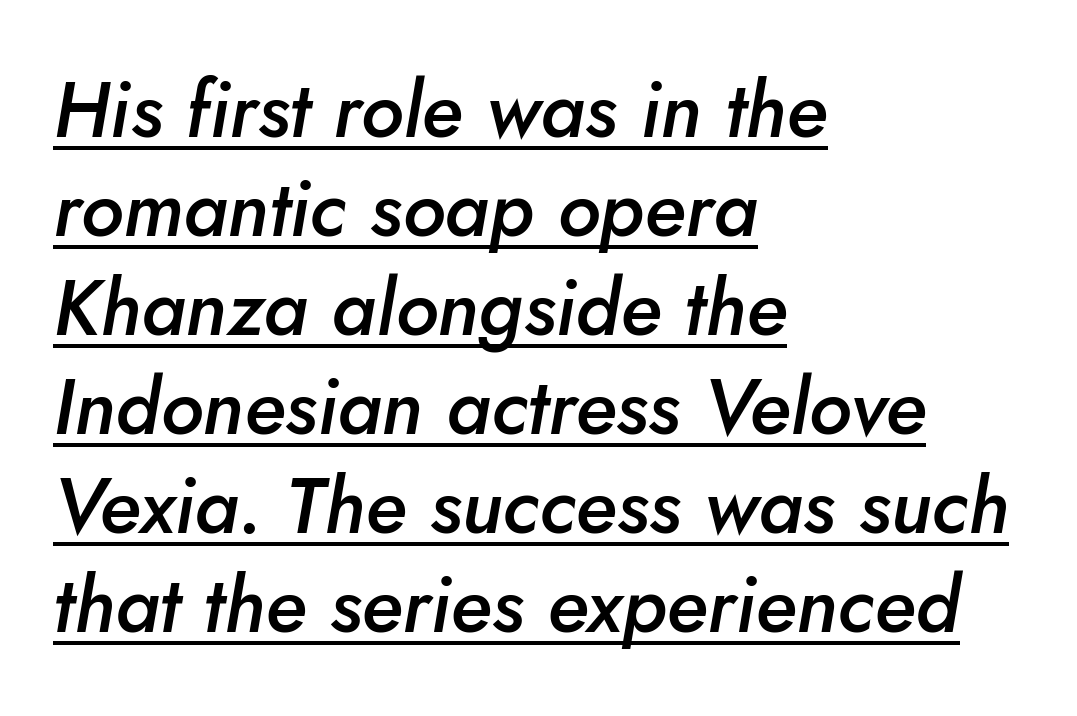
{"italic": "yes", "lean": "right", "slant_degrees": 5, "bold": "semi", "weight": "semibold", "width": "normal", "stroke_contrast": "low", "x_height": "small", "monospaced": "no", "underline": "yes", "align": "left", "line_spacing": "normal", "line_spacing_ratio": 1.27, "letter_spacing": "normal", "letter_spacing_em": 0.0, "glyph_px": 78}
